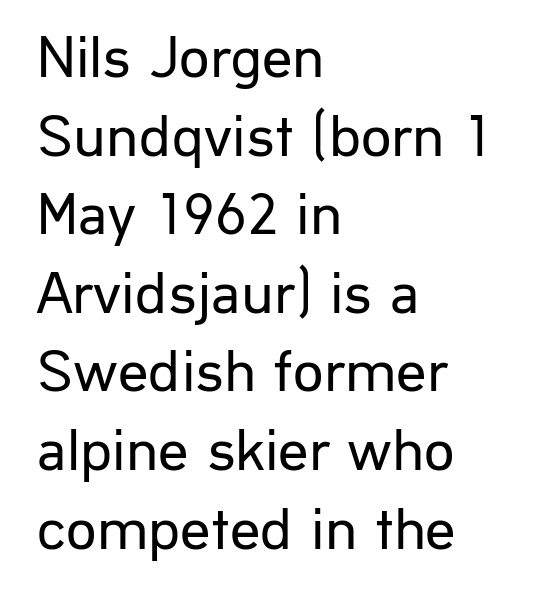
One glance says typical: line gaps are just what's usual. Horizontally, the lines are justified to the leading edge only. If you drew a line through each stem, it would be perfectly vertical. Do the characters align in a grid? No, the font is proportional.
